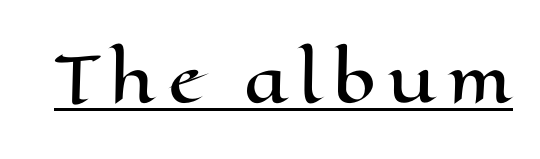
The image shows 62 px wide type, upright; set underlined; high stroke contrast and a medium x-height.
